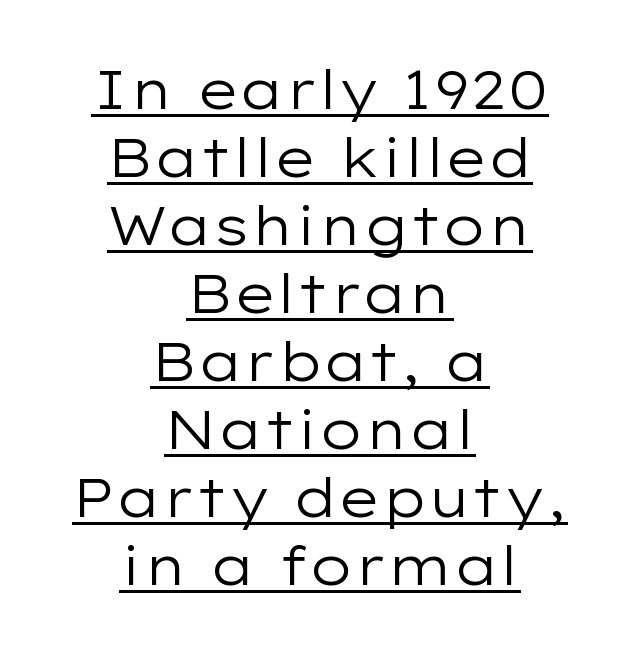
Q: Is the text bold? A: No.
Q: Is the text italic (slanted)? A: No, it is upright.
Q: Is the typeface a serif or a sans-serif typeface? A: Sans-serif.
Q: Is the text underlined? A: Yes.
Q: How is the paragraph aligned? A: Centered.
Q: Is the spacing between letters normal or unusually wide? A: Normal.
Q: Is the spacing between lines tight, normal or loose? A: Normal.
Q: Width (condensed, normal, or wide)? A: Wide.
Q: Stroke contrast? A: Low.
Q: x-height? A: Medium.
Q: Monospaced? A: No.
